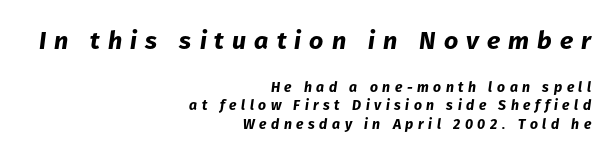
Here the glyphs are tracked loosely, breaking word shapes into spaced letters. The letters in the upper block stand taller than those in the block below. Short and long lines alike share a common ending point at right. Leading: standard. Thick stems and heavy bowls — unmistakably bold. The typography opts for an oblique posture over an upright one.
